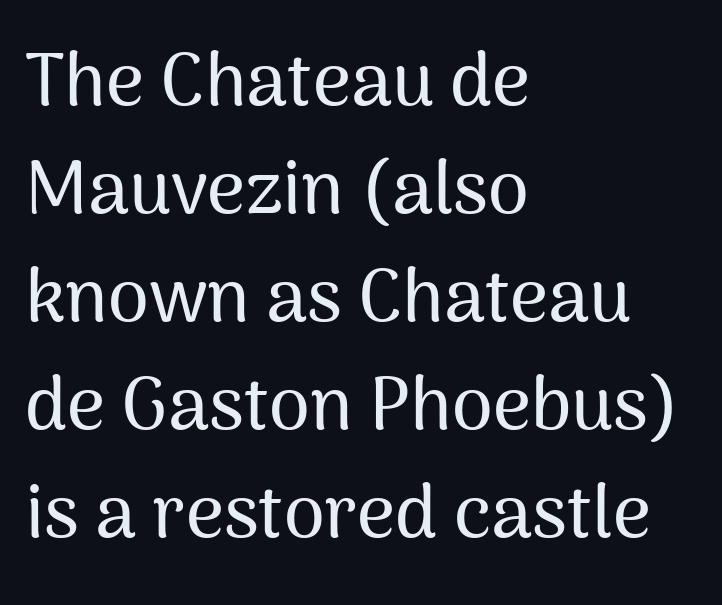
The image shows 74 px sans-serif type, upright; set left-aligned, normal line spacing (1.46x), normal letter spacing, not underlined; medium stroke contrast and a medium x-height.
